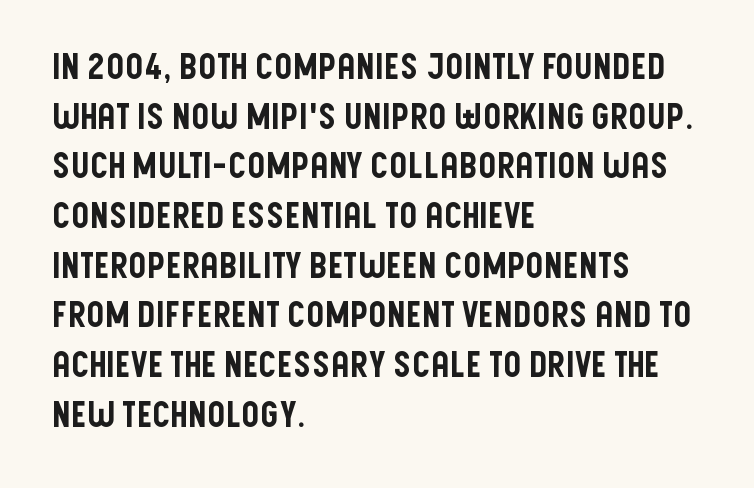
Honestly, the row spacing looks completely unremarkable. The ragged edge is on the right, which tells us the setting is flush left. A sans-serif font was chosen for this passage. Inter-character spacing is left at the font's built-in metrics. A roman cut, with each character standing at attention.
